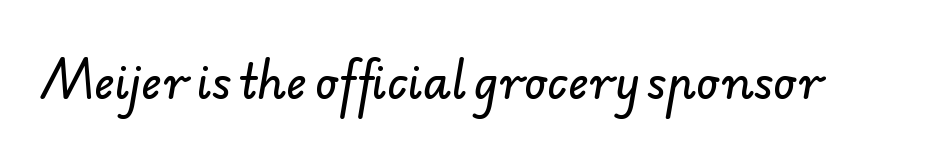
Q: Is the typeface a serif or a sans-serif typeface? A: Sans-serif.
Q: Is the text underlined? A: No.
Q: Is the spacing between letters normal or unusually wide? A: Normal.
Q: Width (condensed, normal, or wide)? A: Normal.
Q: Stroke contrast? A: Low.
Q: x-height? A: Small.
Q: Monospaced? A: No.
